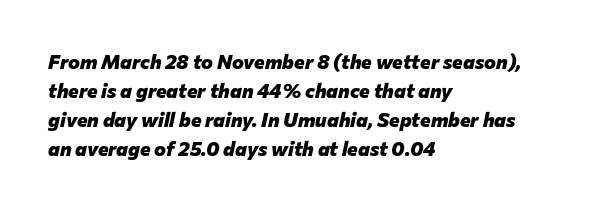
The image shows 20 px bold type, italic (leaning right); set left-aligned, normal line spacing (1.45x), normal letter spacing, not underlined.
